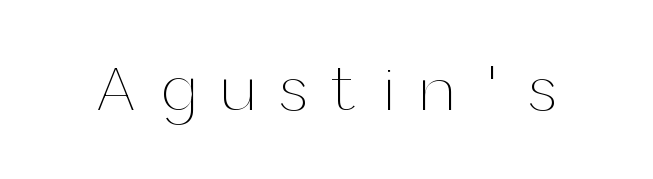
{"italic": "no", "bold": "no", "weight": "thin", "width": "normal", "stroke_contrast": "medium", "x_height": "medium", "monospaced": "no", "underline": "no", "letter_spacing": "wide", "letter_spacing_em": 0.4, "glyph_px": 63}
